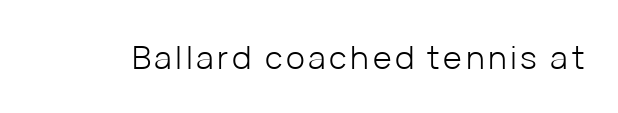
Are there feet on the stems? There aren't — it's a sans. Just letters on the line, the space beneath them empty. The lettering stays uniformly vertical, giving the passage a roman look. The weight tops out at a normal text grade. Character widths vary here, with narrow letters taking less room than wide ones.
